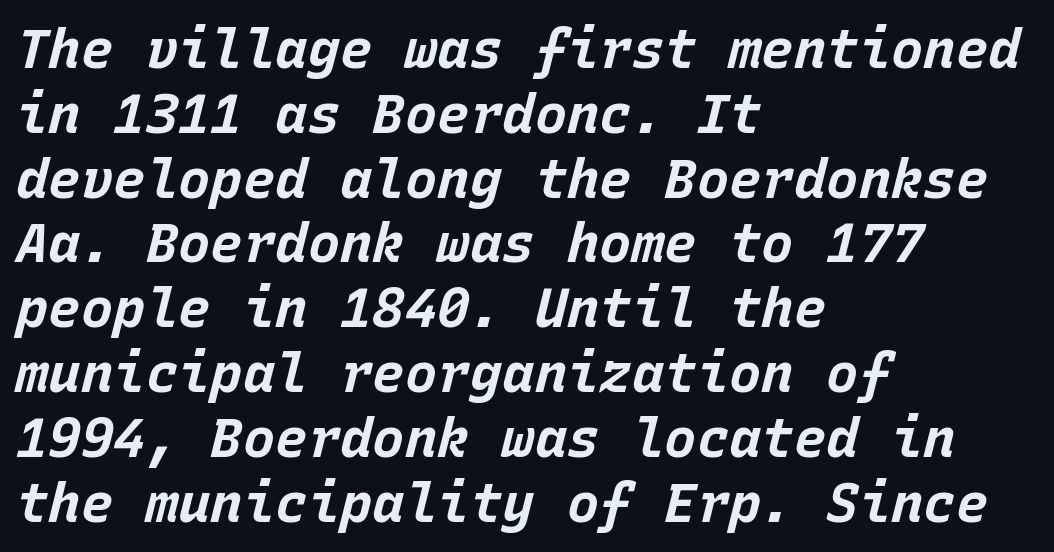
Q: Is the text bold? A: Yes.
Q: Is the text italic (slanted)? A: Yes, it leans right by about 15 degrees.
Q: Is the text underlined? A: No.
Q: How is the paragraph aligned? A: Left-aligned.
Q: Is the spacing between letters normal or unusually wide? A: Normal.
Q: Width (condensed, normal, or wide)? A: Normal.
Q: Stroke contrast? A: Low.
Q: x-height? A: Large.
Q: Monospaced? A: Yes.
